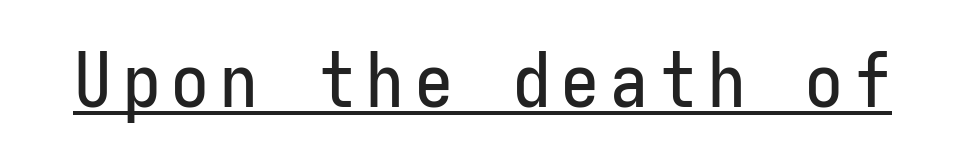
What decoration does the sample have? An underline. Rendered with straight, roman letterforms. What kind of face is this? One without serifs — a sans. Think of a typewriter: that constant character pitch is what you see here.
